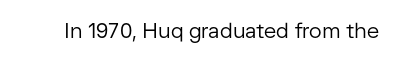
{"italic": "no", "bold": "no", "underline": "no", "letter_spacing": "normal", "letter_spacing_em": 0.0, "glyph_px": 21}
